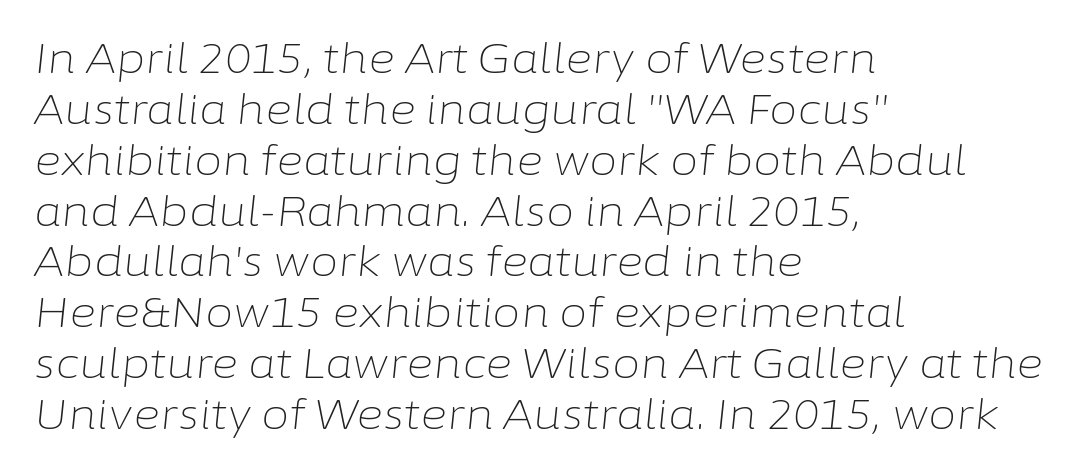
Tracking here is standard; glyphs follow each other at the usual distance. You can tell it's italic because the verticals aren't actually vertical. Reading down the block, your eye returns to a fixed left position each line. Is this a fixed-width face? No — the glyphs have proportional, varying widths. Letters have the restrained weight of plain body copy at most.
